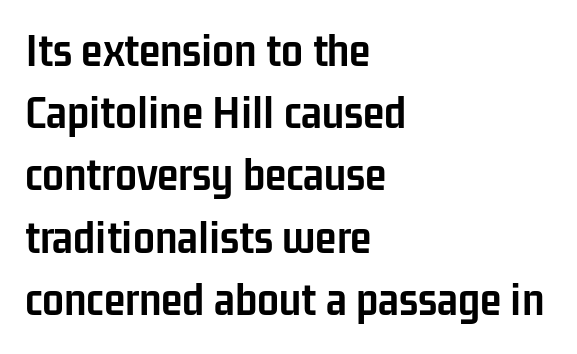
{"serif": "no", "italic": "no", "bold": "yes", "weight": "semibold", "width": "condensed", "stroke_contrast": "low", "x_height": "medium", "monospaced": "no", "underline": "no", "align": "left", "line_spacing": "normal", "line_spacing_ratio": 1.27, "letter_spacing": "normal", "letter_spacing_em": 0.0, "glyph_px": 49}
